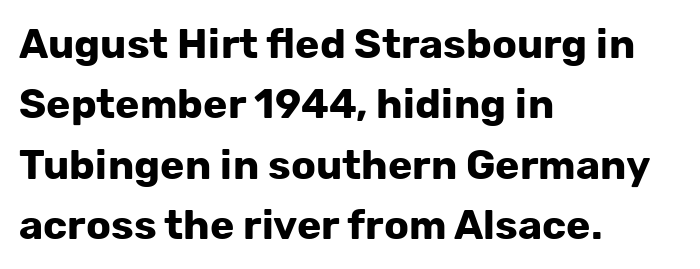
The image shows 41 px bold sans-serif type, upright; set left-aligned, normal line spacing (1.47x), normal letter spacing, not underlined; low stroke contrast and a medium x-height.
